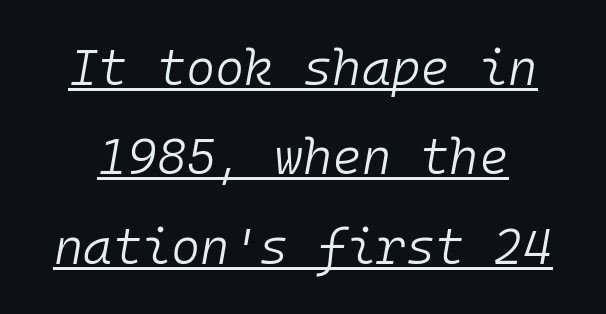
Q: Is the text bold? A: No.
Q: Is the text italic (slanted)? A: Yes, it leans right by about 10 degrees.
Q: Is the text underlined? A: Yes.
Q: Is the spacing between letters normal or unusually wide? A: Normal.
Q: Width (condensed, normal, or wide)? A: Normal.
Q: Stroke contrast? A: Low.
Q: x-height? A: Medium.
Q: Monospaced? A: Yes.
